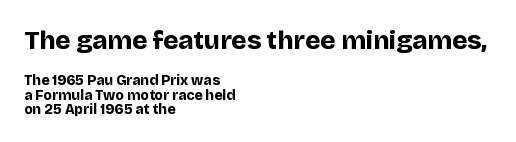
Q: Is the text bold? A: Yes.
Q: Is the text italic (slanted)? A: No, it is upright.
Q: Is the text underlined? A: No.
Q: How is the paragraph aligned? A: Left-aligned.
Q: Is the spacing between letters normal or unusually wide? A: Normal.
Q: Is the spacing between lines tight, normal or loose? A: Tight.
Q: Which block of text is set in a larger size, the first (top) or the second (bottom)? A: The first (top) one.
